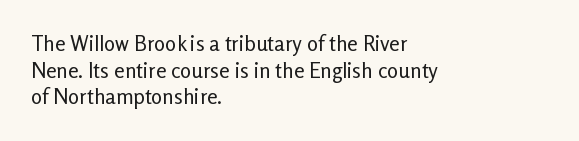
Summary of weight: not heavy and not bold. The vertical gap from one line to the next is medium. The type is set solid horizontally, with unmodified tracking. No italicization has been applied; the sample stays upright. The paragraph shown leans on its left margin. The gap between lines stays unmarked.
